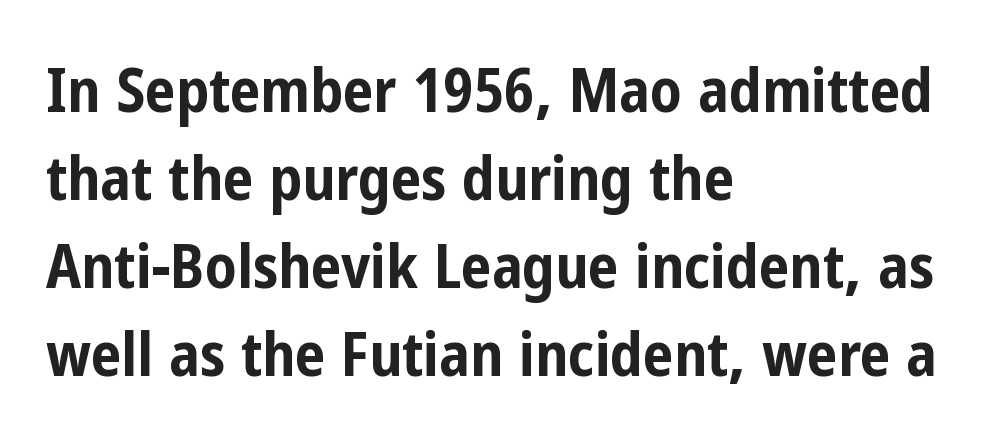
The image shows 61 px bold, condensed sans-serif type, upright; set left-aligned, normal line spacing (1.44x), normal letter spacing, not underlined; low stroke contrast and a medium x-height.
